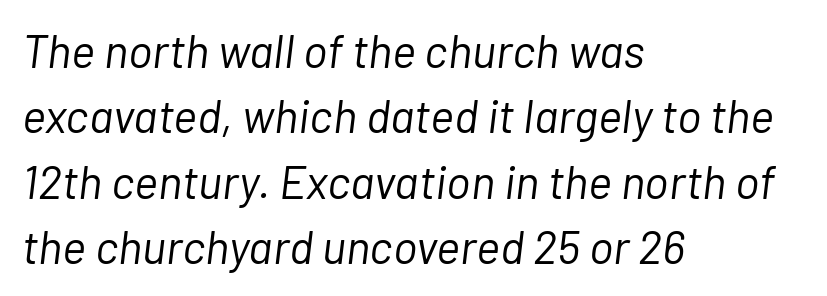
The passage shown leans; its letterforms are oblique. Rows of type keep a routine distance in the vertical direction. You could call the tracking neutral — neither tight nor loose. Weight class: somewhere from thin through regular.
